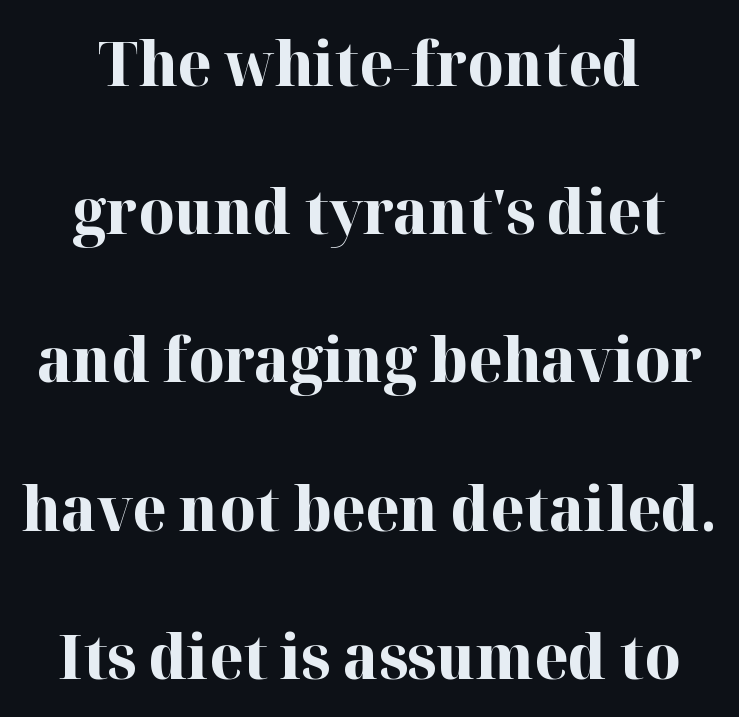
Q: Is the text bold? A: Yes.
Q: Is the text italic (slanted)? A: No, it is upright.
Q: Is the typeface a serif or a sans-serif typeface? A: Serif.
Q: Is the text underlined? A: No.
Q: How is the paragraph aligned? A: Centered.
Q: Is the spacing between letters normal or unusually wide? A: Normal.
Q: Is the spacing between lines tight, normal or loose? A: Loose.
Q: Width (condensed, normal, or wide)? A: Normal.
Q: Stroke contrast? A: High.
Q: x-height? A: Medium.
Q: Monospaced? A: No.
